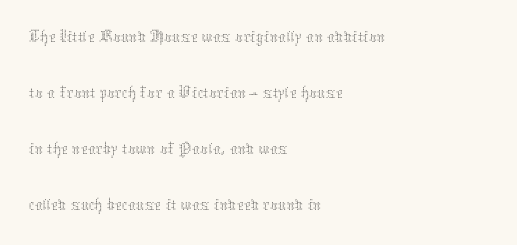
The font is comparable to plain body text, perhaps lighter. Leftover space on each line is placed entirely after the last word. Do the characters align in a grid? No, the font is proportional. Check the space under the baseline: it is left empty.
